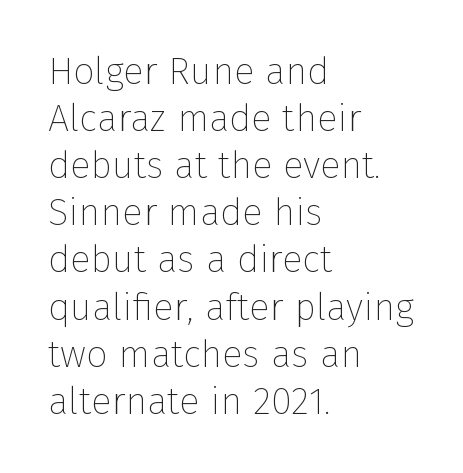
The image shows 38 px thin sans-serif type, upright; set left-aligned, line spacing 1.24x, normal letter spacing, not underlined; low stroke contrast and a medium x-height.
